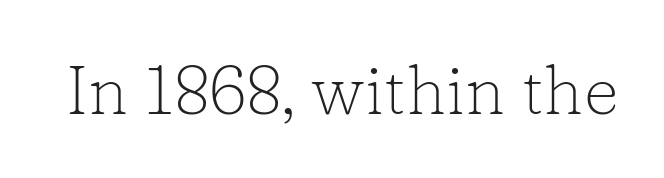
{"serif": "yes", "italic": "no", "bold": "no", "weight": "light", "width": "normal", "stroke_contrast": "low", "x_height": "medium", "monospaced": "no", "underline": "no", "letter_spacing": "normal", "letter_spacing_em": 0.0, "glyph_px": 69}
